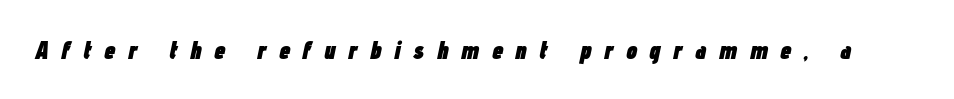
{"italic": "yes", "lean": "right", "slant_degrees": 12, "bold": "yes", "underline": "no", "letter_spacing": "wide", "letter_spacing_em": 0.5, "glyph_px": 25}
